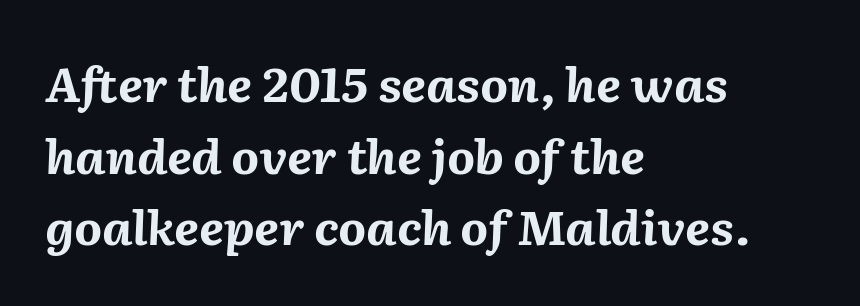
The passage shown is emphatically bold. This is oblique type, the kind used for emphasis or titles. Looks like regular typesetting: each glyph gets only the width it needs. A typesetter would call this leading conventional body-copy spacing.
